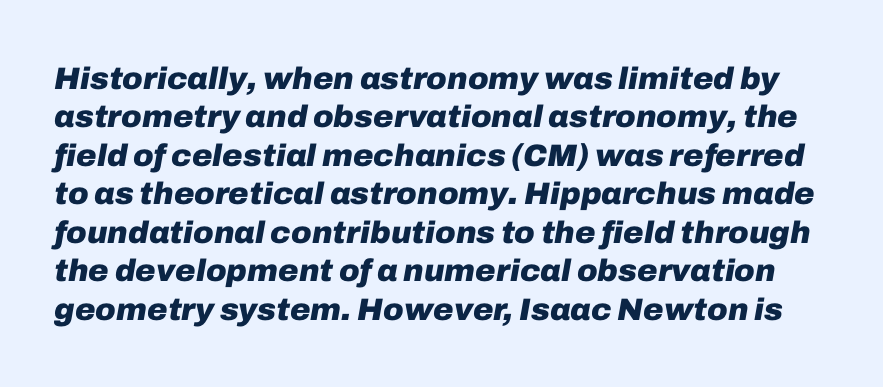
Q: Is the text bold? A: Yes.
Q: Is the text italic (slanted)? A: Yes, it leans right by about 10 degrees.
Q: Is the text underlined? A: No.
Q: Is the spacing between letters normal or unusually wide? A: Normal.
Q: Width (condensed, normal, or wide)? A: Normal.
Q: Stroke contrast? A: Low.
Q: x-height? A: Medium.
Q: Monospaced? A: No.
